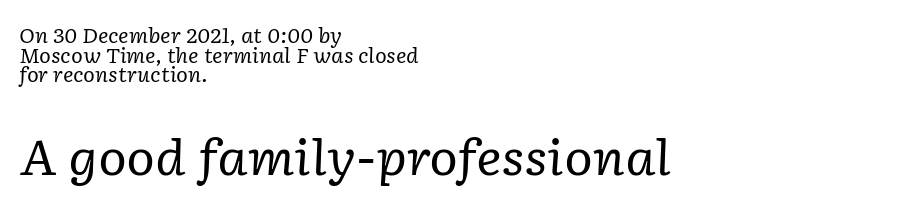
Rendered with sloped, italic letterforms. The type family on display is of the serif kind. Summary of vertical rhythm: compact, with narrow interline spacing. Clear beneath every line of the passage. Honestly, the letter spacing is just normal — you wouldn't notice it.
